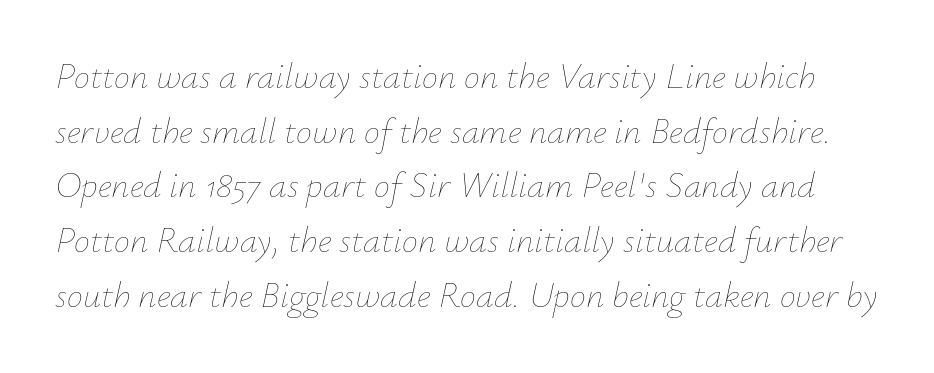
{"italic": "yes", "lean": "right", "slant_degrees": 12, "bold": "no", "weight": "thin", "width": "normal", "stroke_contrast": "low", "x_height": "small", "monospaced": "no", "underline": "no", "line_spacing": "normal", "line_spacing_ratio": 1.52, "letter_spacing": "normal", "letter_spacing_em": 0.0, "glyph_px": 36}
